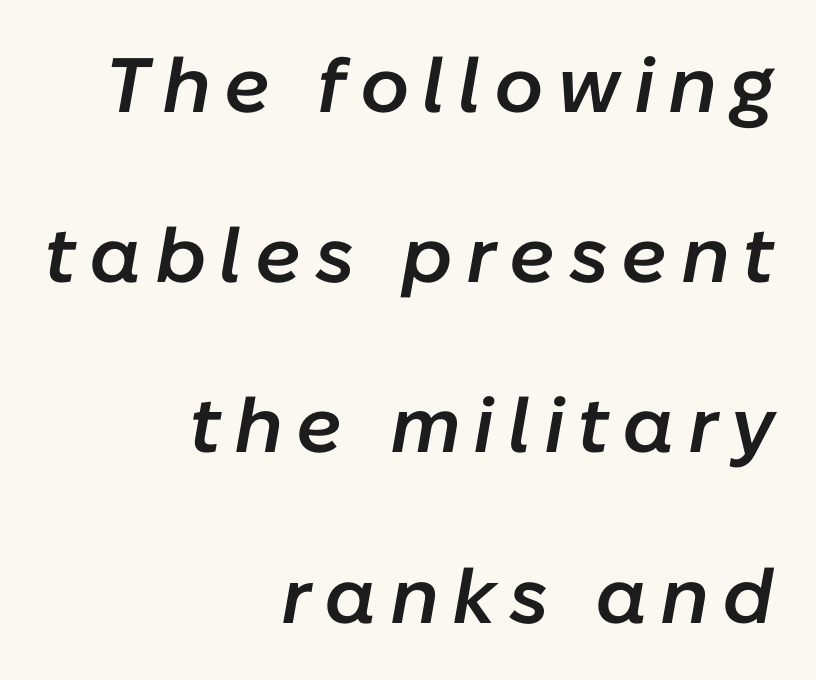
{"italic": "yes", "lean": "right", "slant_degrees": 10, "bold": "semi", "weight": "semibold", "width": "normal", "stroke_contrast": "low", "x_height": "medium", "monospaced": "no", "underline": "no", "align": "right", "line_spacing": "loose", "line_spacing_ratio": 2.21, "glyph_px": 77}
